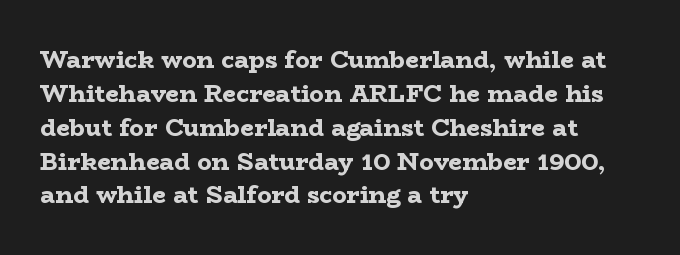
The image shows 24 px bold type, upright; set left-aligned, normal line spacing (1.41x), normal letter spacing, not underlined.
